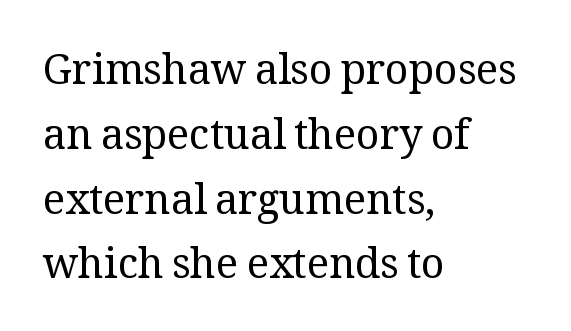
All the whitespace from short lines collects on the right. Think of a printed novel: that variable character pitch is what you see here. Counters stay open thanks to moderate or lighter strokes. Letters rest on an invisible, unmarked baseline.
